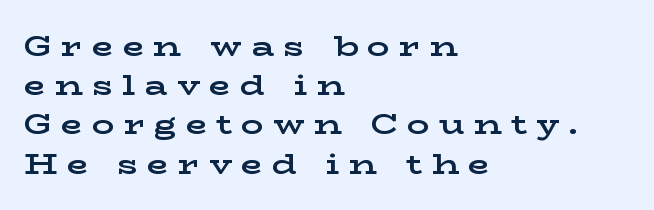
In terms of letterspacing, this is a distinctly airy, spread setting. The gap between lines stays unmarked. The letters are bold, with thick, heavy strokes. The text was rendered using a seriffed face with decorative stroke endings. The axis of the letterforms is exactly vertical. The rendering uses natural spacing where letterforms have individual widths.
